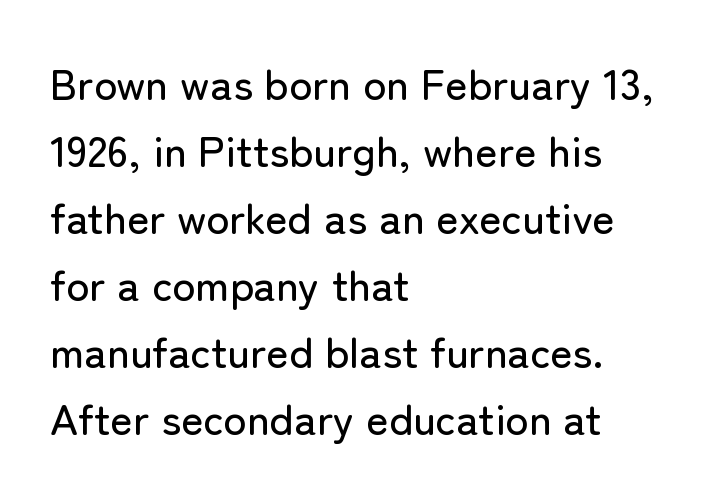
The image shows 43 px sans-serif type, upright; set left-aligned, normal line spacing (1.56x), normal letter spacing, not underlined; low stroke contrast and a medium x-height.
